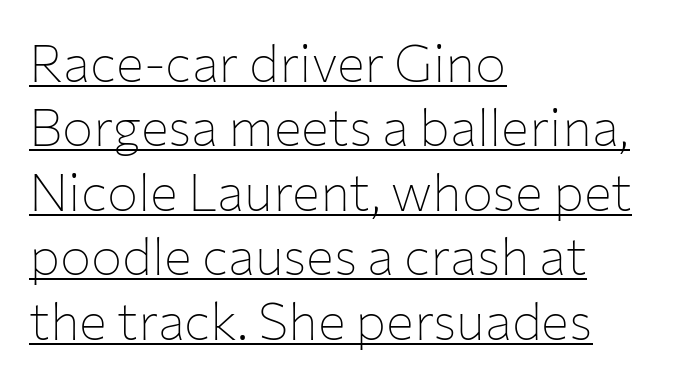
The image shows 52 px thin sans-serif type, upright; set left-aligned, line spacing 1.24x, normal letter spacing, underlined; low stroke contrast and a medium x-height.
